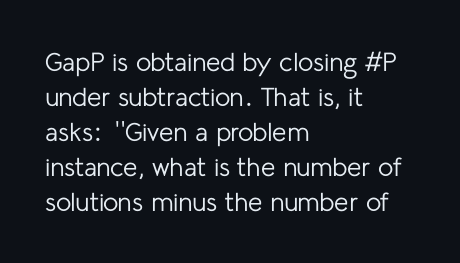
{"italic": "no", "bold": "no", "underline": "no", "align": "left", "line_spacing": "normal", "line_spacing_ratio": 1.35, "letter_spacing": "normal", "letter_spacing_em": 0.0, "glyph_px": 26}
